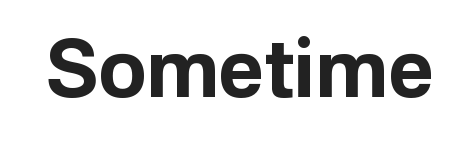
The image shows 79 px bold sans-serif type, upright; set normal letter spacing, not underlined; low stroke contrast and a medium x-height.
